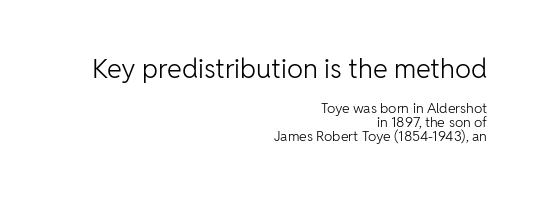
{"italic": "no", "bold": "no", "underline": "no", "align": "right", "line_spacing": "tight", "line_spacing_ratio": 0.99, "letter_spacing": "normal", "letter_spacing_em": 0.0, "larger_block": "first", "size_ratio": 1.93, "glyph_px": 27}
